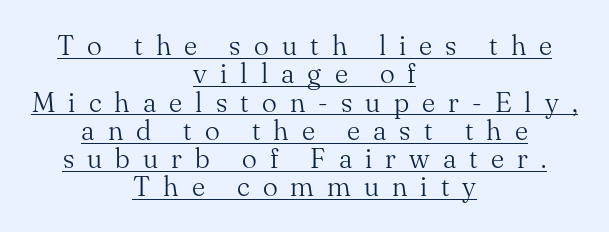
{"serif": "yes", "italic": "no", "bold": "no", "weight": "light", "width": "normal", "stroke_contrast": "medium", "x_height": "small", "monospaced": "no", "underline": "yes", "align": "center", "line_spacing": "tight", "line_spacing_ratio": 1.01, "letter_spacing": "wide", "letter_spacing_em": 0.47, "glyph_px": 28}
